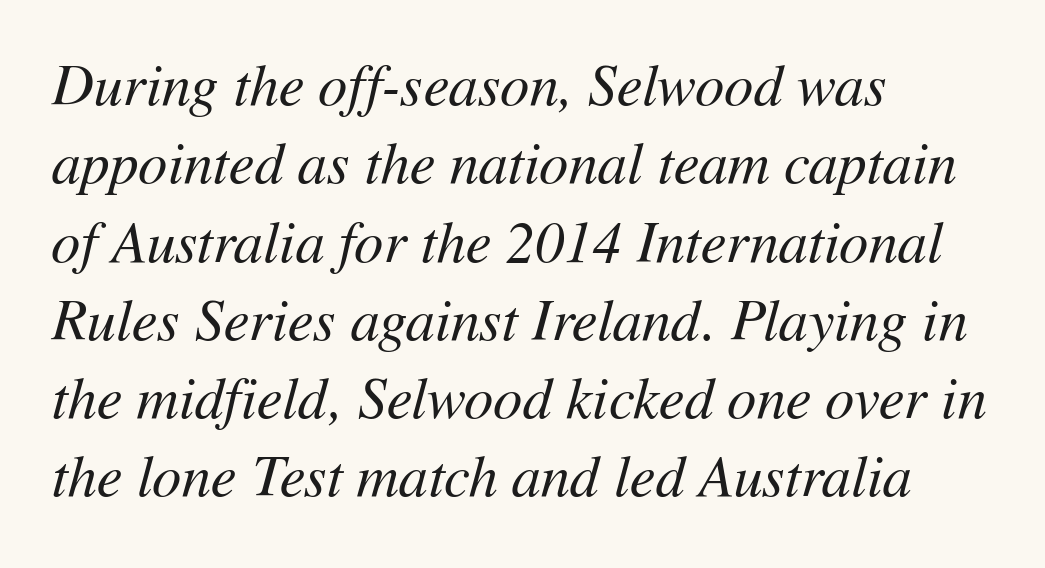
Q: Is the text bold? A: No.
Q: Is the text italic (slanted)? A: Yes, it leans right by about 11 degrees.
Q: Is the text underlined? A: No.
Q: How is the paragraph aligned? A: Left-aligned.
Q: Is the spacing between letters normal or unusually wide? A: Normal.
Q: Is the spacing between lines tight, normal or loose? A: Normal.
Q: Width (condensed, normal, or wide)? A: Normal.
Q: Stroke contrast? A: Medium.
Q: x-height? A: Medium.
Q: Monospaced? A: No.
